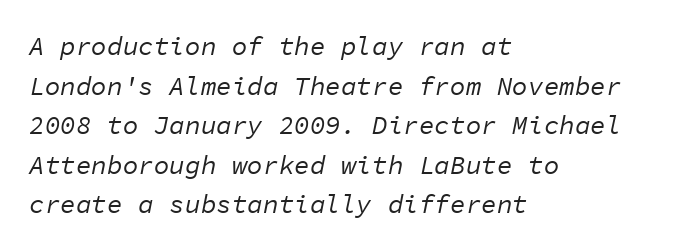
{"italic": "yes", "lean": "right", "slant_degrees": 11, "bold": "no", "underline": "no", "align": "left", "line_spacing": "normal", "line_spacing_ratio": 1.52, "letter_spacing": "normal", "letter_spacing_em": 0.0, "glyph_px": 26}
